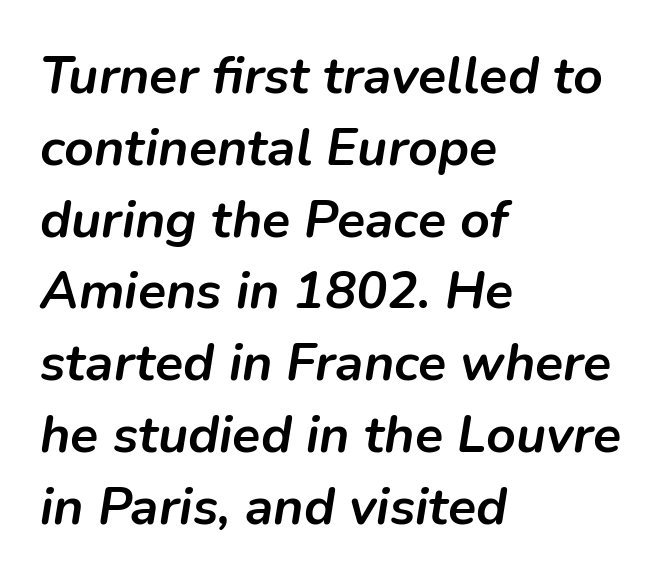
Q: Is the text bold? A: Yes.
Q: Is the text italic (slanted)? A: Yes, it leans right by about 9 degrees.
Q: Is the text underlined? A: No.
Q: How is the paragraph aligned? A: Left-aligned.
Q: Is the spacing between letters normal or unusually wide? A: Normal.
Q: Is the spacing between lines tight, normal or loose? A: Normal.
Q: Width (condensed, normal, or wide)? A: Normal.
Q: Stroke contrast? A: Low.
Q: x-height? A: Medium.
Q: Monospaced? A: No.
